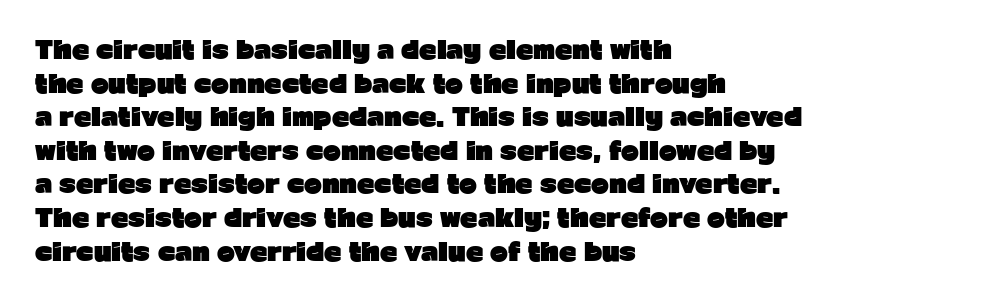
Q: Is the text bold? A: Yes.
Q: Is the text italic (slanted)? A: No, it is upright.
Q: Is the text underlined? A: No.
Q: How is the paragraph aligned? A: Left-aligned.
Q: Is the spacing between letters normal or unusually wide? A: Normal.
Q: Is the spacing between lines tight, normal or loose? A: Normal.
